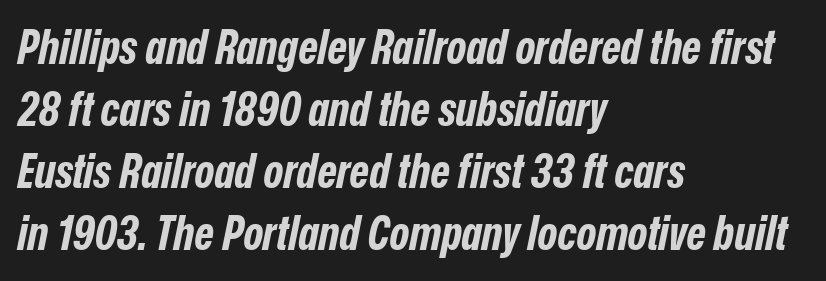
{"italic": "yes", "lean": "right", "slant_degrees": 12, "bold": "yes", "weight": "bold", "width": "condensed", "stroke_contrast": "low", "x_height": "medium", "monospaced": "no", "underline": "no", "align": "left", "line_spacing": "normal", "line_spacing_ratio": 1.32, "letter_spacing": "normal", "letter_spacing_em": 0.0, "glyph_px": 47}
